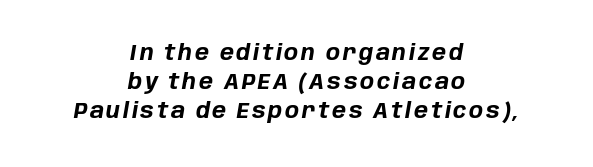
The image shows 21 px bold type, italic (leaning right); set centered, normal line spacing (1.37x), not underlined.
